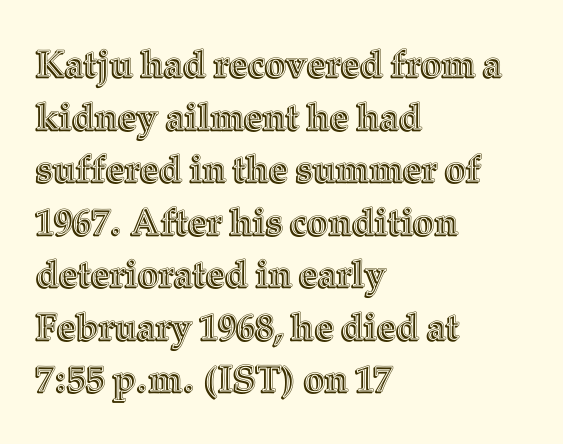
Q: Is the text italic (slanted)? A: No, it is upright.
Q: Is the text underlined? A: No.
Q: How is the paragraph aligned? A: Left-aligned.
Q: Is the spacing between letters normal or unusually wide? A: Normal.
Q: Is the spacing between lines tight, normal or loose? A: Normal.
Q: Width (condensed, normal, or wide)? A: Normal.
Q: x-height? A: Medium.
Q: Monospaced? A: No.
